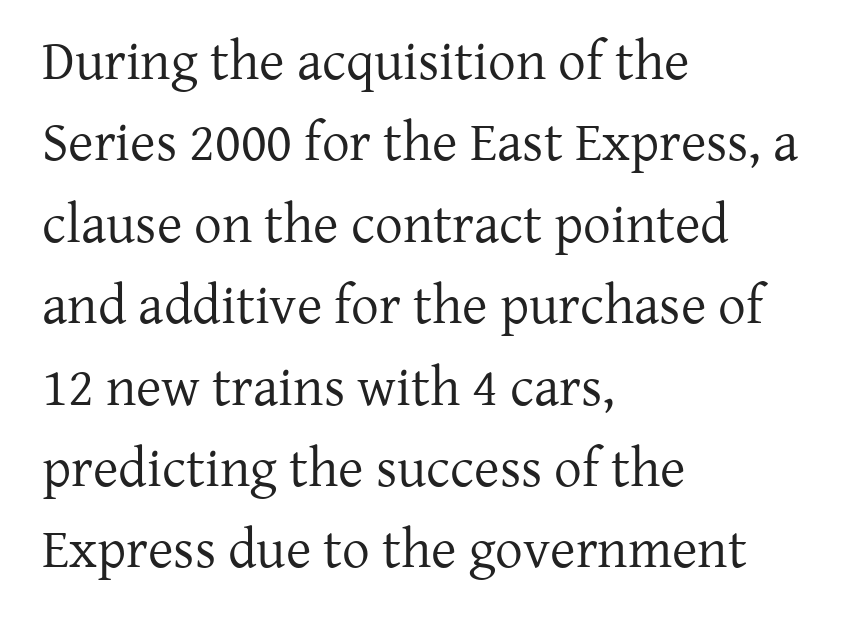
Q: Is the text bold? A: No.
Q: Is the text italic (slanted)? A: No, it is upright.
Q: Is the typeface a serif or a sans-serif typeface? A: Serif.
Q: Is the text underlined? A: No.
Q: How is the paragraph aligned? A: Left-aligned.
Q: Is the spacing between letters normal or unusually wide? A: Normal.
Q: Is the spacing between lines tight, normal or loose? A: Normal.
Q: Width (condensed, normal, or wide)? A: Normal.
Q: Stroke contrast? A: Low.
Q: x-height? A: Medium.
Q: Monospaced? A: No.
